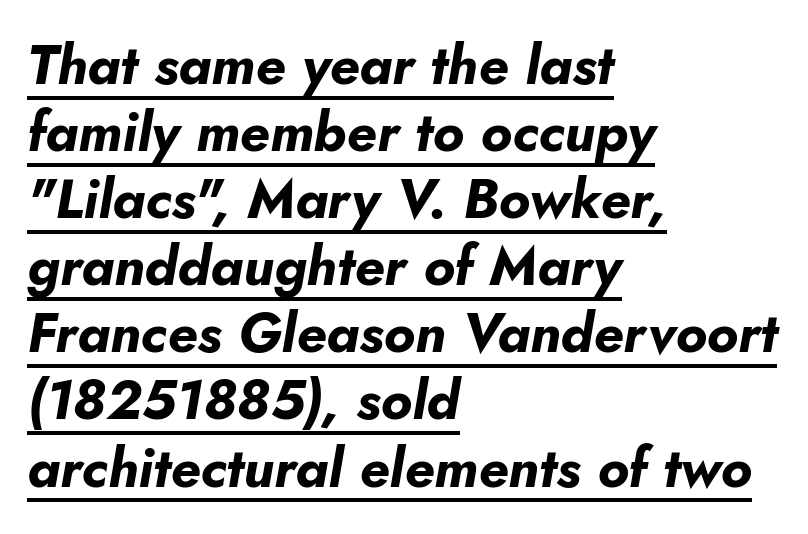
The image shows 55 px bold type, italic (leaning right); set left-aligned, line spacing 1.22x, normal letter spacing, underlined; low stroke contrast and a small x-height.
